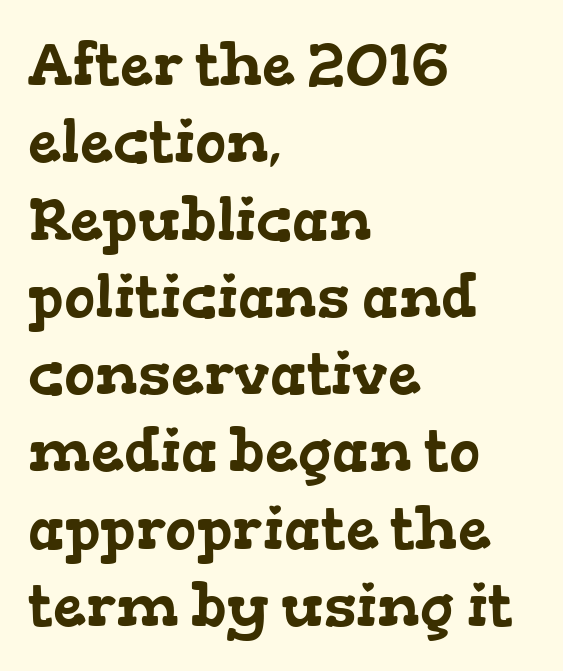
Looks like regular typesetting: each glyph gets only the width it needs. Serif or sans? Serif — the stroke terminals have little feet. This rendering leaves character spacing at its baseline value. The vertical gap from one line to the next is medium. All the whitespace from short lines collects on the right. Beneath every word, the page is bare.
